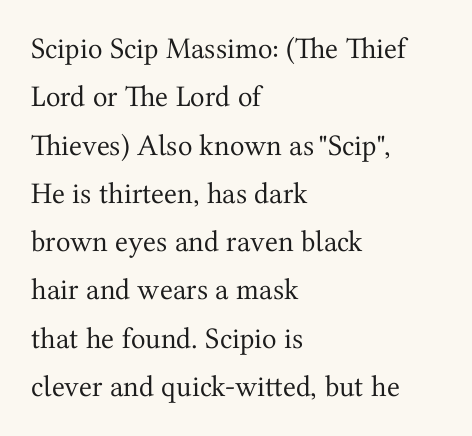
{"serif": "yes", "italic": "no", "bold": "no", "weight": "regular", "width": "normal", "stroke_contrast": "medium", "x_height": "medium", "monospaced": "no", "underline": "no", "align": "left", "line_spacing": "normal", "line_spacing_ratio": 1.61, "letter_spacing": "normal", "letter_spacing_em": 0.0, "glyph_px": 30}
